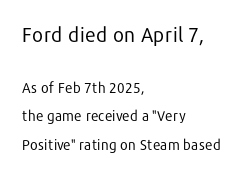
Q: Is the text bold? A: No.
Q: Is the text italic (slanted)? A: No, it is upright.
Q: Is the text underlined? A: No.
Q: How is the paragraph aligned? A: Left-aligned.
Q: Is the spacing between letters normal or unusually wide? A: Normal.
Q: Is the spacing between lines tight, normal or loose? A: Loose.
Q: Which block of text is set in a larger size, the first (top) or the second (bottom)? A: The first (top) one.
